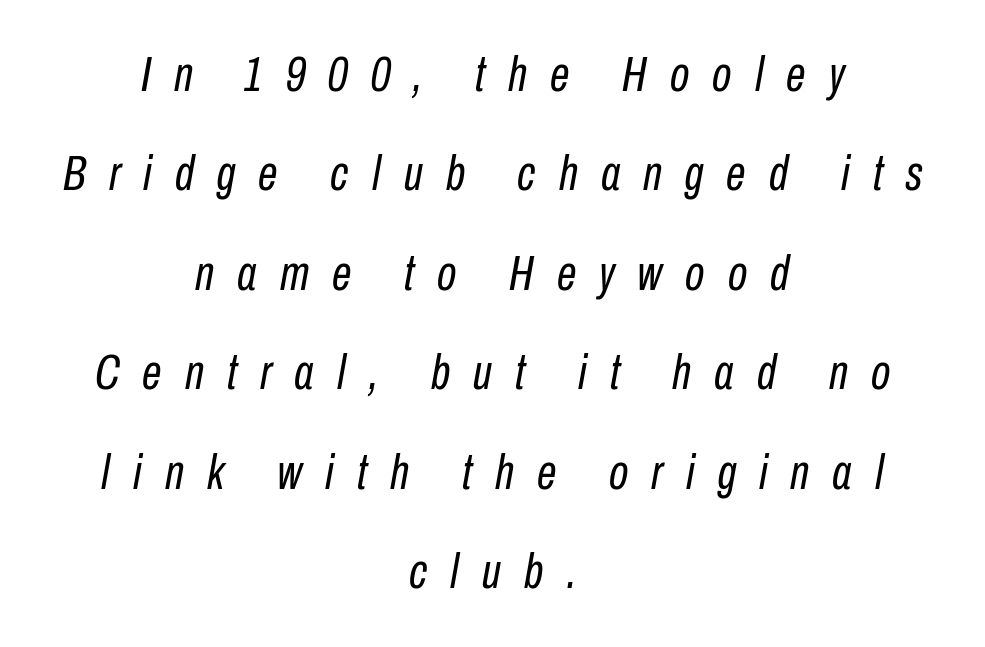
The image shows 50 px regular-weight, condensed type, italic (leaning right); set centered, loose line spacing (1.99x), unusually wide letter spacing (+0.46 em), not underlined; low stroke contrast and a medium x-height.
